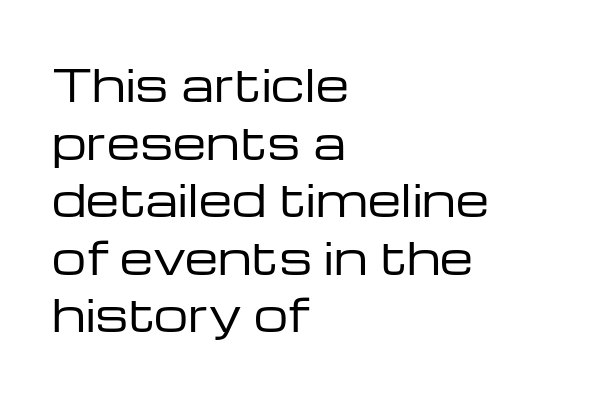
{"serif": "no", "italic": "no", "bold": "no", "weight": "regular", "width": "wide", "stroke_contrast": "low", "x_height": "medium", "monospaced": "no", "underline": "no", "align": "left", "line_spacing": "normal", "line_spacing_ratio": 1.34, "letter_spacing": "normal", "letter_spacing_em": 0.0, "glyph_px": 43}
